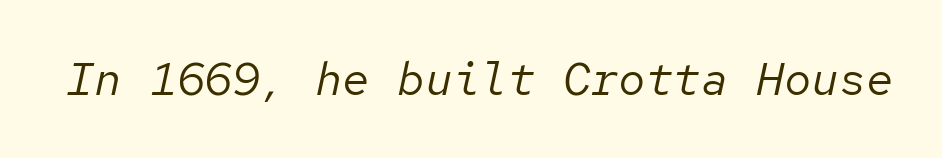
{"italic": "yes", "lean": "right", "slant_degrees": 12, "bold": "no", "weight": "regular", "width": "normal", "stroke_contrast": "low", "x_height": "medium", "monospaced": "yes", "underline": "no", "letter_spacing": "normal", "letter_spacing_em": 0.0, "glyph_px": 46}
